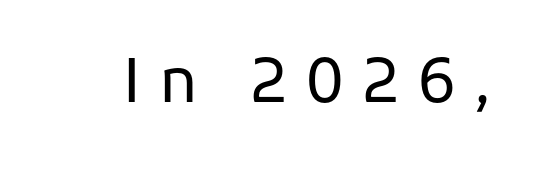
The image shows 61 px regular-weight sans-serif type, upright; set unusually wide letter spacing (+0.3 em), not underlined; low stroke contrast and a medium x-height.
